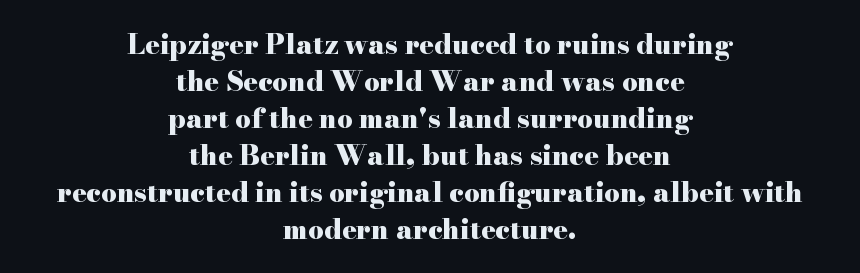
Here the glyphs are tracked normally, forming tight word shapes. Compared with an ordinary text face, these strokes are far heavier — a full bold. If you drew a line through each stem, it would be perfectly vertical. The rendering positions every line midway between the sides. Each new line begins a customary step beneath the previous one.
